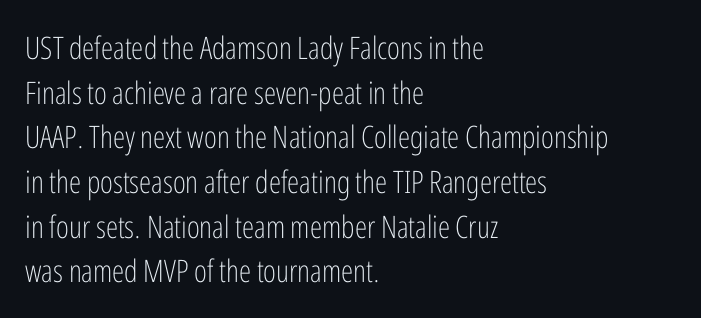
Q: Is the text bold? A: No.
Q: Is the text italic (slanted)? A: No, it is upright.
Q: Is the typeface a serif or a sans-serif typeface? A: Sans-serif.
Q: Is the text underlined? A: No.
Q: How is the paragraph aligned? A: Left-aligned.
Q: Is the spacing between letters normal or unusually wide? A: Normal.
Q: Is the spacing between lines tight, normal or loose? A: Normal.
Q: Width (condensed, normal, or wide)? A: Condensed.
Q: Stroke contrast? A: Low.
Q: x-height? A: Medium.
Q: Monospaced? A: No.
